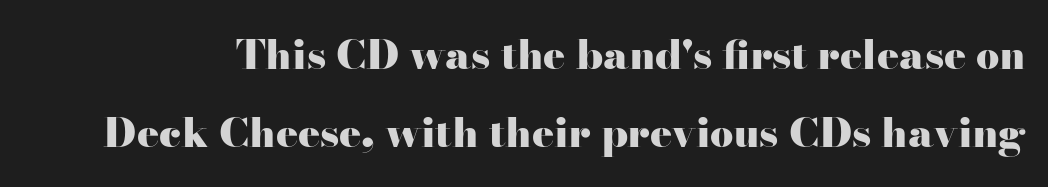
The image shows 41 px heavy, wide serif type, upright; set loose line spacing (1.91x), normal letter spacing, not underlined; high stroke contrast and a small x-height.
